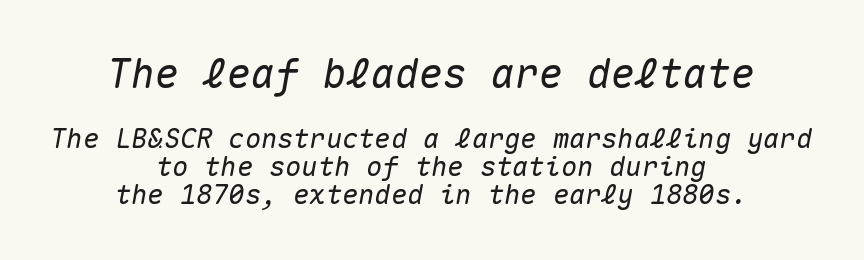
{"italic": "yes", "lean": "right", "slant_degrees": 10, "width": "normal", "stroke_contrast": "medium", "x_height": "medium", "monospaced": "yes", "underline": "no", "align": "center", "line_spacing": "tight", "line_spacing_ratio": 1.03, "letter_spacing": "normal", "letter_spacing_em": 0.0, "larger_block": "first", "size_ratio": 1.48, "glyph_px": 40}
